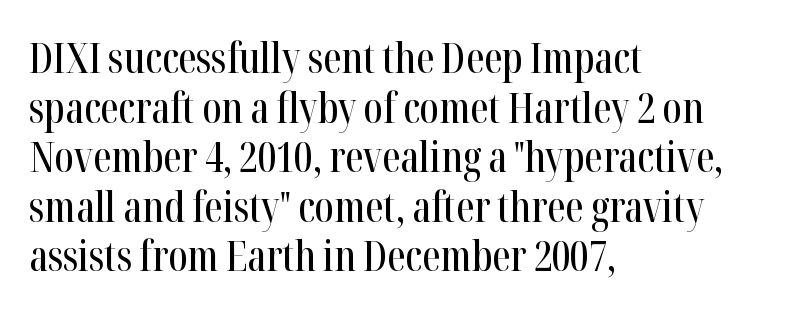
{"serif": "yes", "italic": "no", "width": "condensed", "stroke_contrast": "high", "x_height": "medium", "monospaced": "no", "underline": "no", "align": "left", "line_spacing_ratio": 1.21, "letter_spacing": "normal", "letter_spacing_em": 0.0, "glyph_px": 41}
